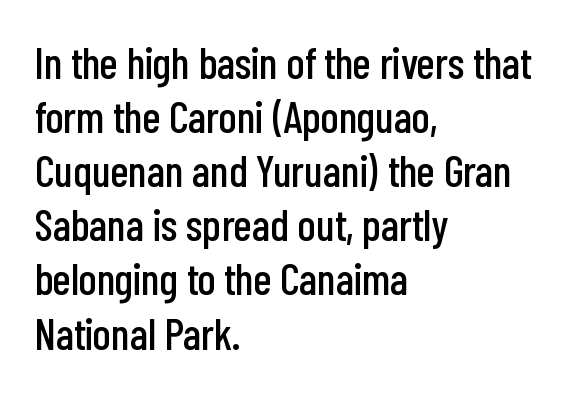
Q: Is the text italic (slanted)? A: No, it is upright.
Q: Is the typeface a serif or a sans-serif typeface? A: Sans-serif.
Q: Is the text underlined? A: No.
Q: How is the paragraph aligned? A: Left-aligned.
Q: Is the spacing between letters normal or unusually wide? A: Normal.
Q: Width (condensed, normal, or wide)? A: Condensed.
Q: Stroke contrast? A: Low.
Q: x-height? A: Medium.
Q: Monospaced? A: No.
